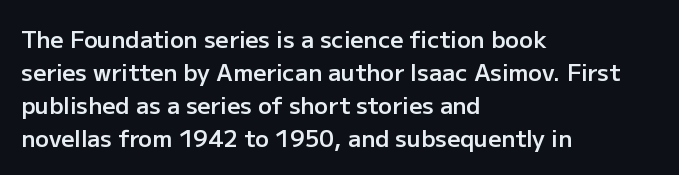
Q: Is the text bold? A: Semi-bold.
Q: Is the text italic (slanted)? A: No, it is upright.
Q: Is the text underlined? A: No.
Q: How is the paragraph aligned? A: Left-aligned.
Q: Is the spacing between letters normal or unusually wide? A: Normal.
Q: Is the spacing between lines tight, normal or loose? A: Normal.
